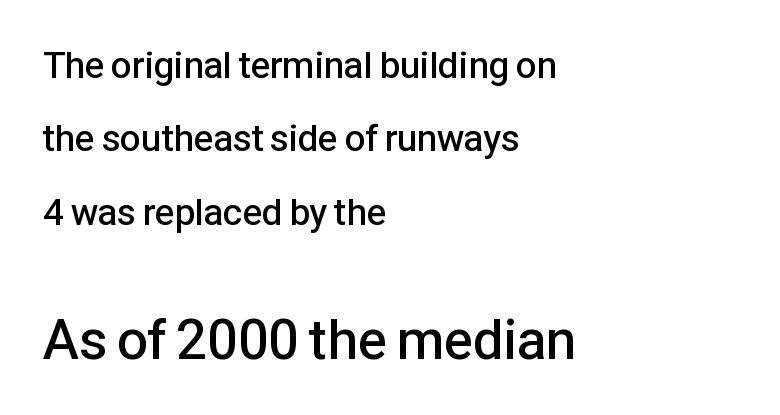
The image shows 55 px semibold sans-serif type, upright; set left-aligned, loose line spacing (1.98x), normal letter spacing, not underlined; the second (bottom) block is 1.49x larger; low stroke contrast and a medium x-height.
